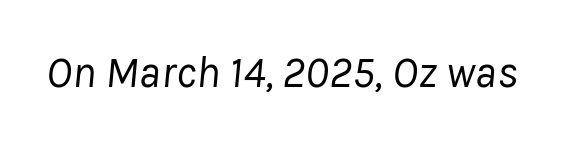
{"italic": "yes", "lean": "right", "slant_degrees": 8, "bold": "no", "weight": "regular", "width": "normal", "stroke_contrast": "low", "x_height": "medium", "monospaced": "no", "underline": "no", "letter_spacing": "normal", "letter_spacing_em": 0.0, "glyph_px": 44}
